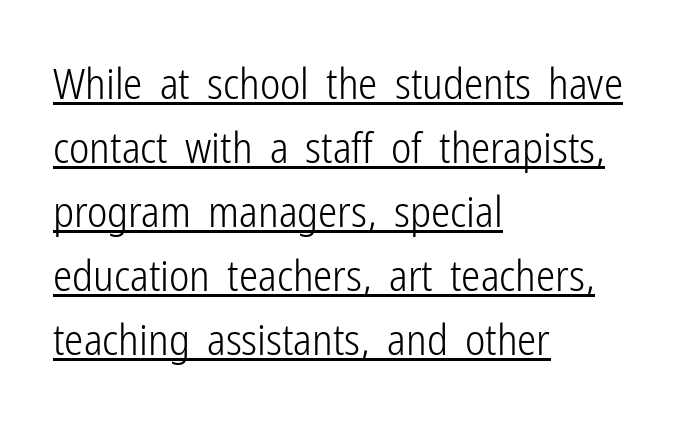
The image shows 43 px light, condensed sans-serif type, upright; set left-aligned, normal line spacing (1.49x), normal letter spacing, underlined; low stroke contrast and a medium x-height.
